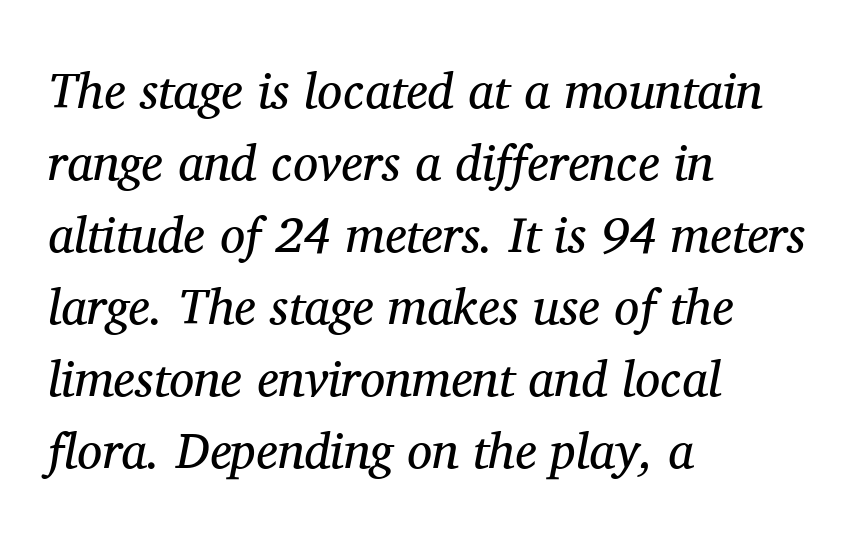
{"serif": "yes", "italic": "yes", "lean": "right", "slant_degrees": 11, "bold": "no", "weight": "regular", "width": "normal", "stroke_contrast": "medium", "x_height": "medium", "monospaced": "no", "underline": "no", "align": "left", "line_spacing": "normal", "line_spacing_ratio": 1.44, "letter_spacing": "normal", "letter_spacing_em": 0.0, "glyph_px": 50}
